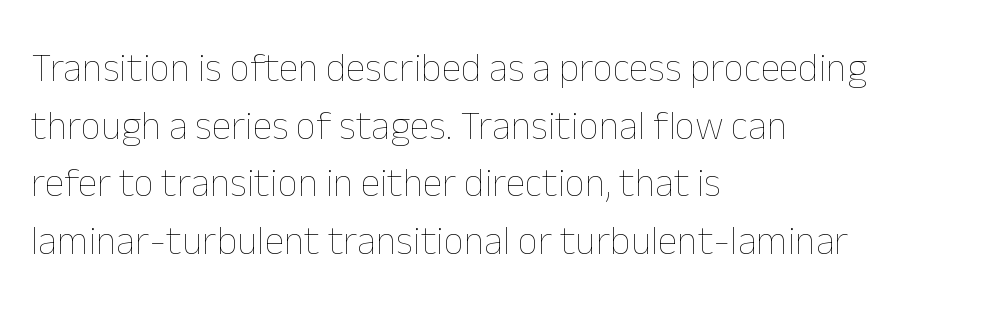
{"italic": "no", "bold": "no", "weight": "thin", "width": "normal", "stroke_contrast": "low", "x_height": "medium", "monospaced": "no", "underline": "no", "align": "left", "line_spacing": "normal", "line_spacing_ratio": 1.44, "letter_spacing": "normal", "letter_spacing_em": 0.0, "glyph_px": 40}
